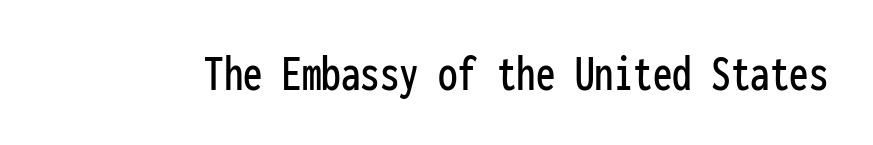
Does the lettering tilt? It doesn't — this is upright. You could count columns in this text — the font is strictly monospaced. The designer went with a sans here, leaving each stem footless. This sample uses plain, unmodified letter spacing. Words float on clear page, feet unadorned.
